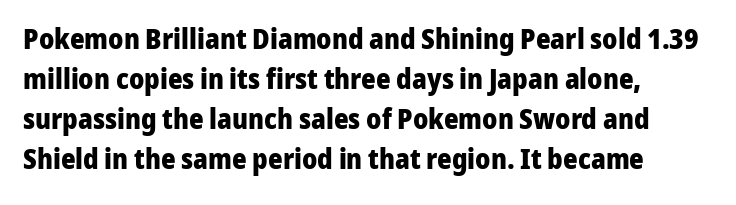
The image shows 28 px heavy sans-serif type, upright; set left-aligned, normal line spacing (1.43x), normal letter spacing, not underlined; low stroke contrast and a medium x-height.
